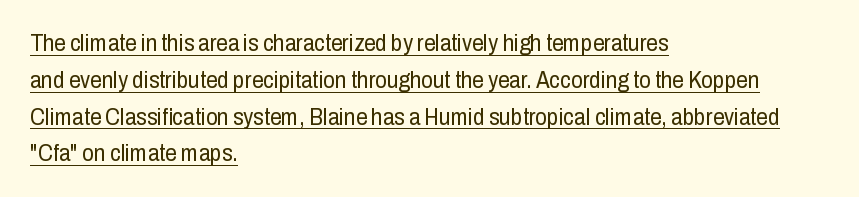
Q: Is the text bold? A: No.
Q: Is the text italic (slanted)? A: No, it is upright.
Q: Is the text underlined? A: Yes.
Q: How is the paragraph aligned? A: Left-aligned.
Q: Is the spacing between letters normal or unusually wide? A: Normal.
Q: Is the spacing between lines tight, normal or loose? A: Normal.
